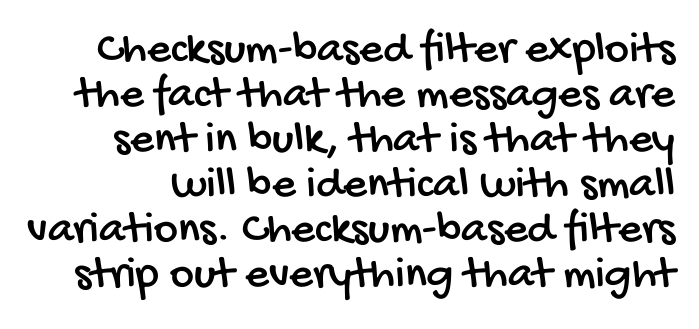
The image shows 46 px condensed sans-serif type; set tight line spacing (0.98x), normal letter spacing, not underlined; low stroke contrast and a large x-height.
